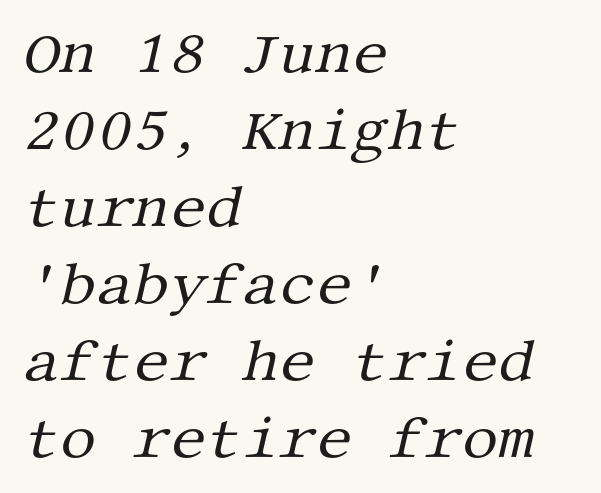
The letters sit at their default tracking, neither squeezed nor spread. Emphasis-style slanted type is in use. Nothing heavy about these letters — not bold at all. Examine the stroke ends and you'll spot serifs. The glyphs are unaccompanied by any horizontal stroke below them. Reading down the block, your eye returns to a fixed left position each line.
